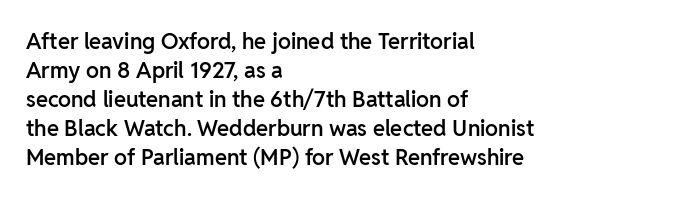
Q: Is the text bold? A: Semi-bold.
Q: Is the text italic (slanted)? A: No, it is upright.
Q: Is the text underlined? A: No.
Q: How is the paragraph aligned? A: Left-aligned.
Q: Is the spacing between letters normal or unusually wide? A: Normal.
Q: Is the spacing between lines tight, normal or loose? A: Normal.
